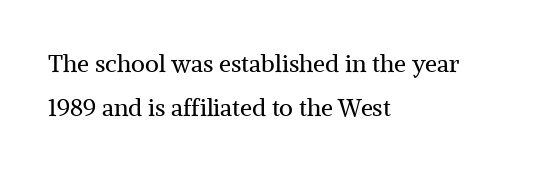
Q: Is the text bold? A: No.
Q: Is the text italic (slanted)? A: No, it is upright.
Q: Is the text underlined? A: No.
Q: How is the paragraph aligned? A: Left-aligned.
Q: Is the spacing between letters normal or unusually wide? A: Normal.
